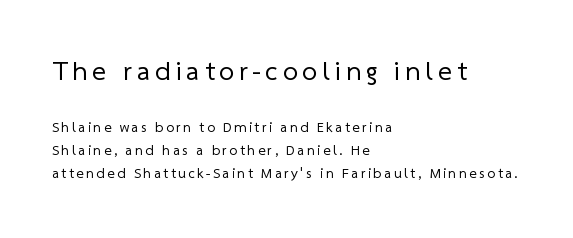
Q: Is the text bold? A: No.
Q: Is the text underlined? A: No.
Q: How is the paragraph aligned? A: Left-aligned.
Q: Is the spacing between lines tight, normal or loose? A: Normal.
Q: Which block of text is set in a larger size, the first (top) or the second (bottom)? A: The first (top) one.
